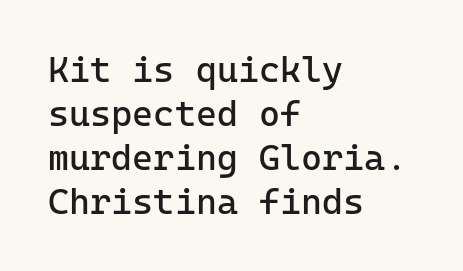
Q: Is the text bold? A: No.
Q: Is the text italic (slanted)? A: No, it is upright.
Q: Is the typeface a serif or a sans-serif typeface? A: Sans-serif.
Q: Is the text underlined? A: No.
Q: How is the paragraph aligned? A: Left-aligned.
Q: Is the spacing between letters normal or unusually wide? A: Normal.
Q: Width (condensed, normal, or wide)? A: Normal.
Q: Stroke contrast? A: Low.
Q: x-height? A: Medium.
